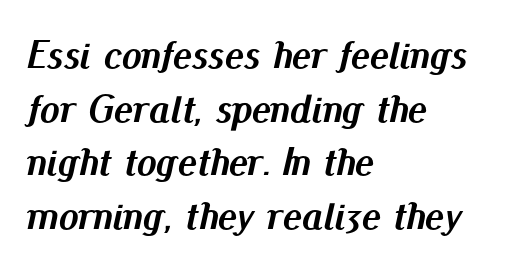
The image shows 40 px semibold type, italic (leaning right); set left-aligned, normal line spacing (1.34x), normal letter spacing, not underlined; medium stroke contrast and a small x-height.
